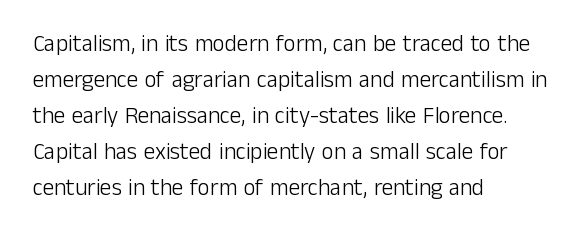
Q: Is the text bold? A: No.
Q: Is the text italic (slanted)? A: No, it is upright.
Q: Is the text underlined? A: No.
Q: How is the paragraph aligned? A: Left-aligned.
Q: Is the spacing between letters normal or unusually wide? A: Normal.
Q: Is the spacing between lines tight, normal or loose? A: Normal.
